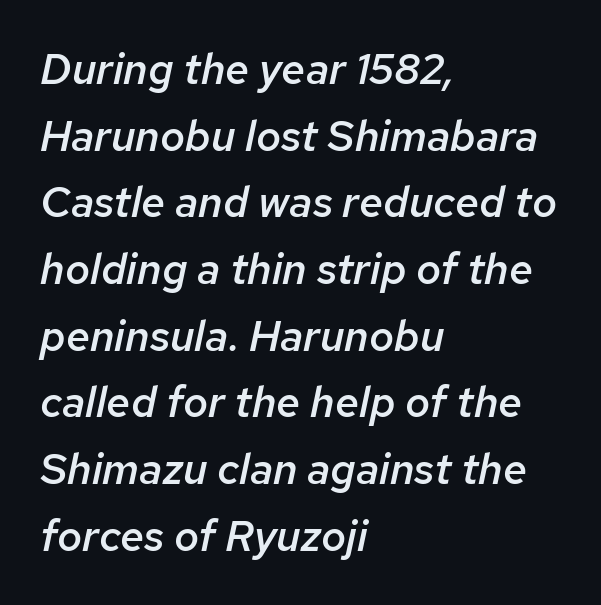
{"italic": "yes", "lean": "right", "slant_degrees": 12, "bold": "semi", "weight": "semibold", "width": "normal", "stroke_contrast": "low", "x_height": "medium", "monospaced": "no", "underline": "no", "align": "left", "line_spacing": "normal", "line_spacing_ratio": 1.55, "letter_spacing": "normal", "letter_spacing_em": 0.0, "glyph_px": 43}
